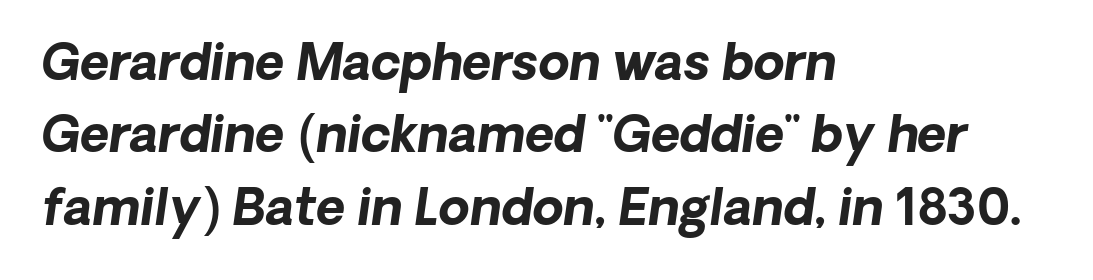
{"serif": "no", "bold": "yes", "weight": "bold", "width": "normal", "stroke_contrast": "low", "x_height": "medium", "monospaced": "no", "underline": "no", "align": "left", "line_spacing": "normal", "line_spacing_ratio": 1.45, "letter_spacing": "normal", "letter_spacing_em": 0.0, "glyph_px": 50}
